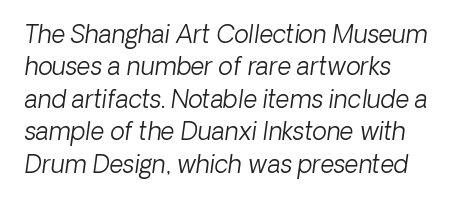
The image shows 24 px text type, italic (leaning right); set normal line spacing (1.35x), normal letter spacing, not underlined.
